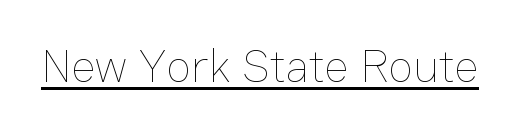
Q: Is the text bold? A: No.
Q: Is the text italic (slanted)? A: No, it is upright.
Q: Is the text underlined? A: Yes.
Q: Is the spacing between letters normal or unusually wide? A: Normal.
Q: Width (condensed, normal, or wide)? A: Normal.
Q: Stroke contrast? A: Low.
Q: x-height? A: Medium.
Q: Monospaced? A: No.
